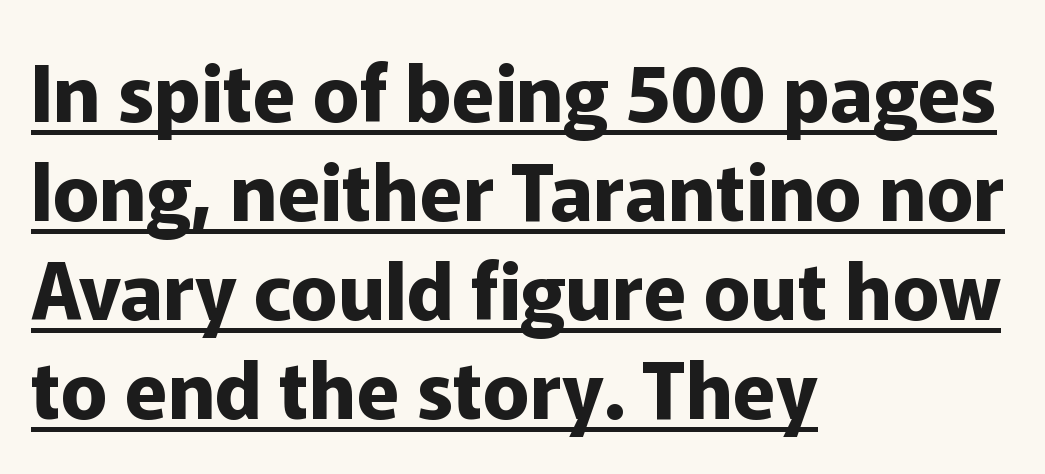
Q: Is the text bold? A: Yes.
Q: Is the text italic (slanted)? A: No, it is upright.
Q: Is the typeface a serif or a sans-serif typeface? A: Sans-serif.
Q: Is the text underlined? A: Yes.
Q: How is the paragraph aligned? A: Left-aligned.
Q: Is the spacing between letters normal or unusually wide? A: Normal.
Q: Is the spacing between lines tight, normal or loose? A: Normal.
Q: Width (condensed, normal, or wide)? A: Normal.
Q: Stroke contrast? A: Low.
Q: x-height? A: Medium.
Q: Monospaced? A: No.
